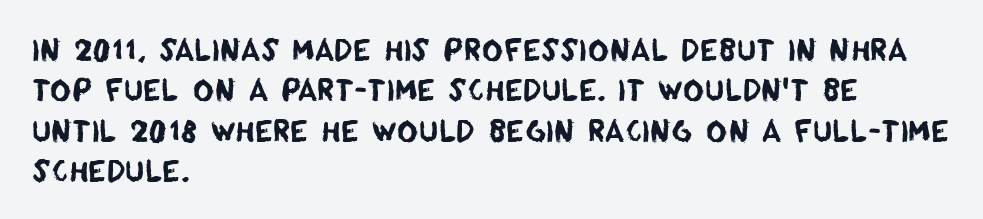
The image shows 29 px sans-serif type; set left-aligned, normal line spacing (1.39x), normal letter spacing, not underlined; low stroke contrast and a large x-height.
